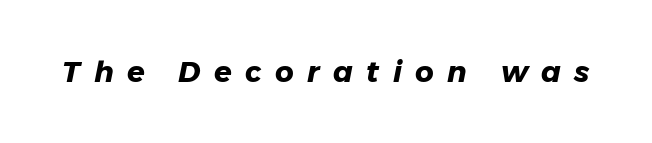
Q: Is the text bold? A: Yes.
Q: Is the typeface a serif or a sans-serif typeface? A: Sans-serif.
Q: Is the text underlined? A: No.
Q: Is the spacing between letters normal or unusually wide? A: Unusually wide.
Q: Width (condensed, normal, or wide)? A: Normal.
Q: Stroke contrast? A: Low.
Q: x-height? A: Medium.
Q: Monospaced? A: No.
